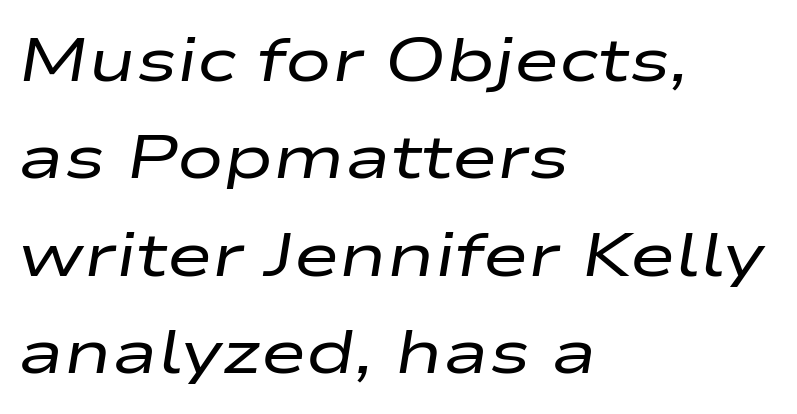
The image shows 62 px regular-weight, wide type, italic (leaning right); set left-aligned, normal line spacing (1.57x), normal letter spacing, not underlined; low stroke contrast and a medium x-height.
